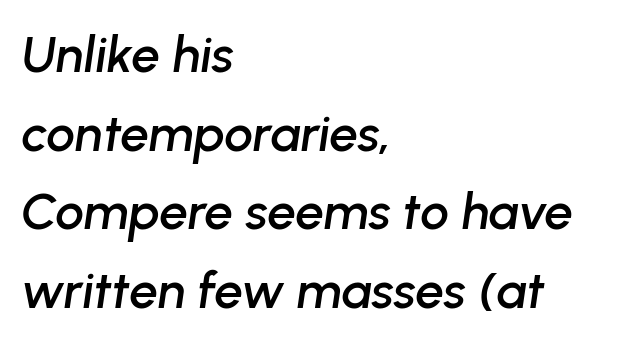
Left-aligned paragraph, ragged on the right. The rows are spaced the way most documents space them. You could not count columns in this text — the font is proportionally spaced. Italic? Definitely — the glyphs are oblique. The letterforms sit shoulder to shoulder at normal distance.
